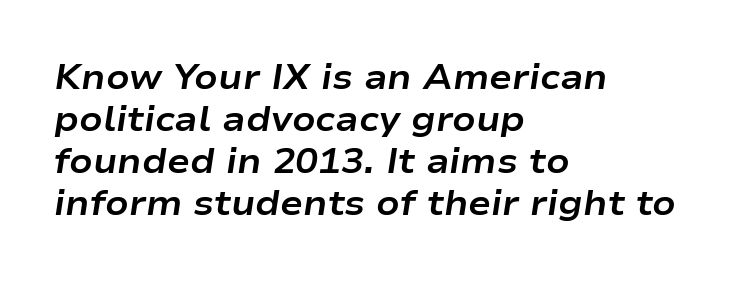
Q: Is the text bold? A: Yes.
Q: Is the text italic (slanted)? A: Yes, it leans right by about 9 degrees.
Q: Is the text underlined? A: No.
Q: How is the paragraph aligned? A: Left-aligned.
Q: Is the spacing between letters normal or unusually wide? A: Normal.
Q: Width (condensed, normal, or wide)? A: Wide.
Q: Stroke contrast? A: Low.
Q: x-height? A: Medium.
Q: Monospaced? A: No.
